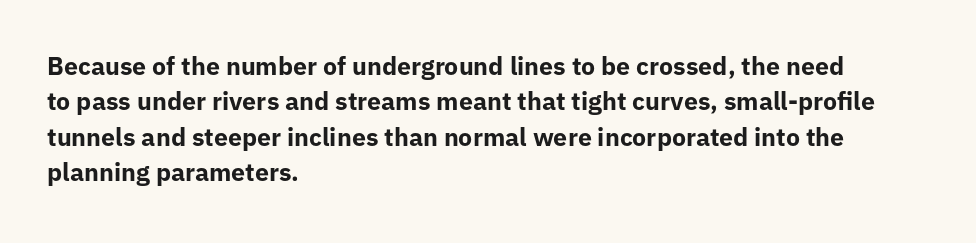
{"italic": "no", "bold": "yes", "underline": "no", "align": "left", "line_spacing": "normal", "line_spacing_ratio": 1.42, "letter_spacing": "normal", "letter_spacing_em": 0.0, "glyph_px": 25}
